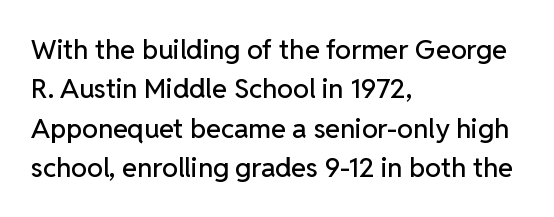
Rule under the text: the space is simply empty. The passage is arranged the way most books set body copy — flush left. This is the regular roman posture of the typeface. Default kerning and tracking; the words read as compact shapes.
